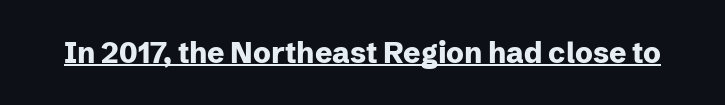
The image shows 29 px heavy sans-serif type, upright; set normal letter spacing, underlined; low stroke contrast and a medium x-height.
